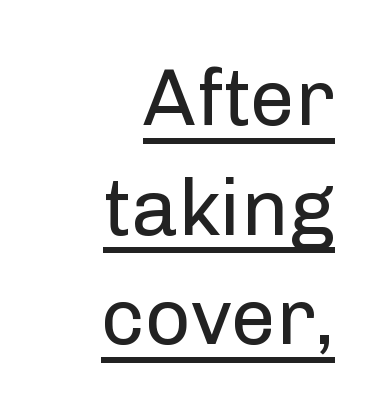
Q: Is the text bold? A: No.
Q: Is the text italic (slanted)? A: No, it is upright.
Q: Is the typeface a serif or a sans-serif typeface? A: Sans-serif.
Q: Is the text underlined? A: Yes.
Q: How is the paragraph aligned? A: Right-aligned.
Q: Is the spacing between letters normal or unusually wide? A: Normal.
Q: Is the spacing between lines tight, normal or loose? A: Normal.
Q: Width (condensed, normal, or wide)? A: Normal.
Q: Stroke contrast? A: Low.
Q: x-height? A: Medium.
Q: Monospaced? A: No.
